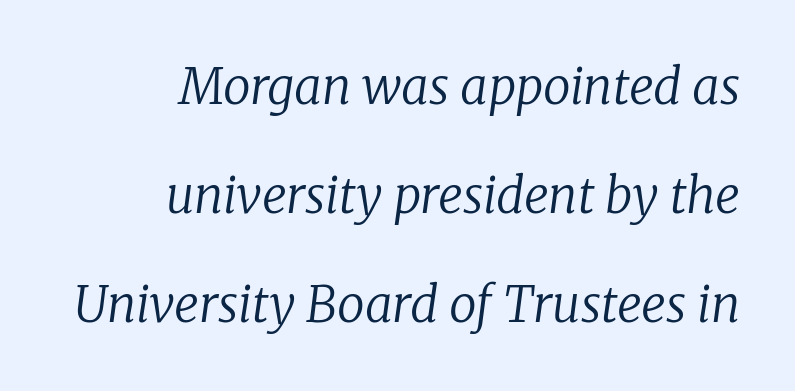
These lines are rendered in a variable-pitch font. The specimen omits any rule beneath the text block's lines. The ragged edge is on the left, which tells us the setting is flush right. On a weight scale, this lands at 450 or below. The designer dialed line spacing up above the default.
